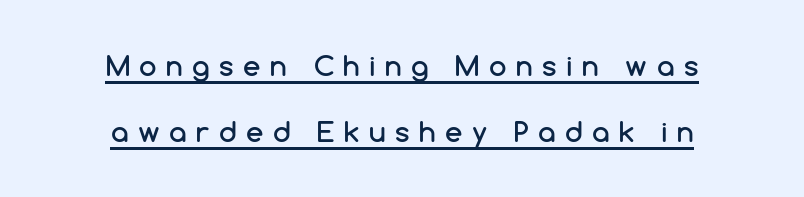
{"serif": "no", "italic": "no", "width": "normal", "stroke_contrast": "low", "x_height": "medium", "monospaced": "no", "underline": "yes", "align": "center", "line_spacing": "loose", "line_spacing_ratio": 2.37, "letter_spacing": "wide", "letter_spacing_em": 0.34, "glyph_px": 28}
